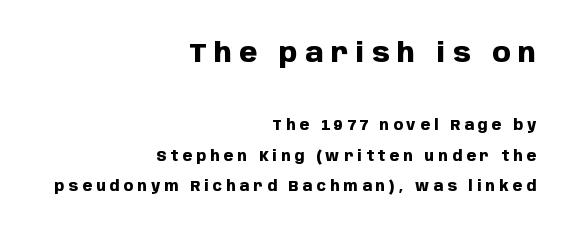
{"italic": "no", "bold": "yes", "underline": "no", "align": "right", "line_spacing": "loose", "line_spacing_ratio": 2.17, "letter_spacing": "wide", "letter_spacing_em": 0.29, "larger_block": "first", "size_ratio": 1.86, "glyph_px": 26}
